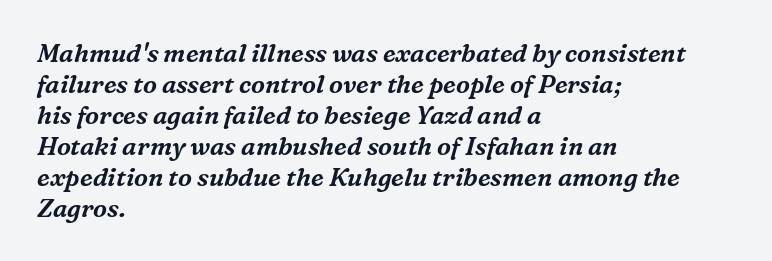
Letters rest on an invisible, unmarked baseline. The passage is arranged the way most books set body copy — flush left. The whole block is typeset with a tilt. Nothing unusual about the tracking: characters are spaced as the font intends.
